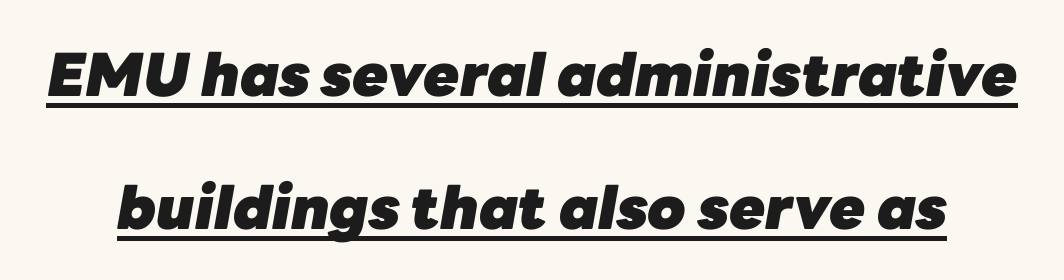
Q: Is the text bold? A: Yes.
Q: Is the text italic (slanted)? A: Yes, it leans right by about 10 degrees.
Q: Is the text underlined? A: Yes.
Q: Is the spacing between letters normal or unusually wide? A: Normal.
Q: Is the spacing between lines tight, normal or loose? A: Loose.
Q: Width (condensed, normal, or wide)? A: Normal.
Q: Stroke contrast? A: Low.
Q: x-height? A: Medium.
Q: Monospaced? A: No.
